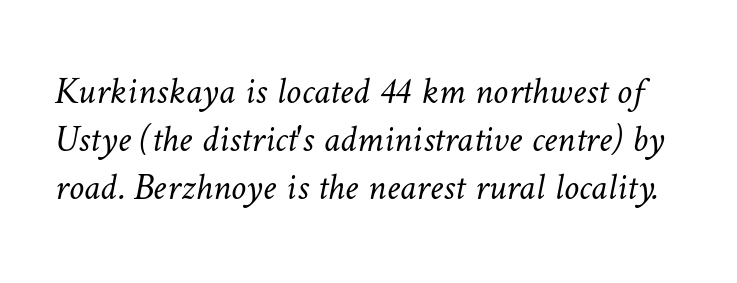
The image shows 38 px light type; set normal line spacing (1.26x), normal letter spacing, not underlined; low stroke contrast and a medium x-height.
